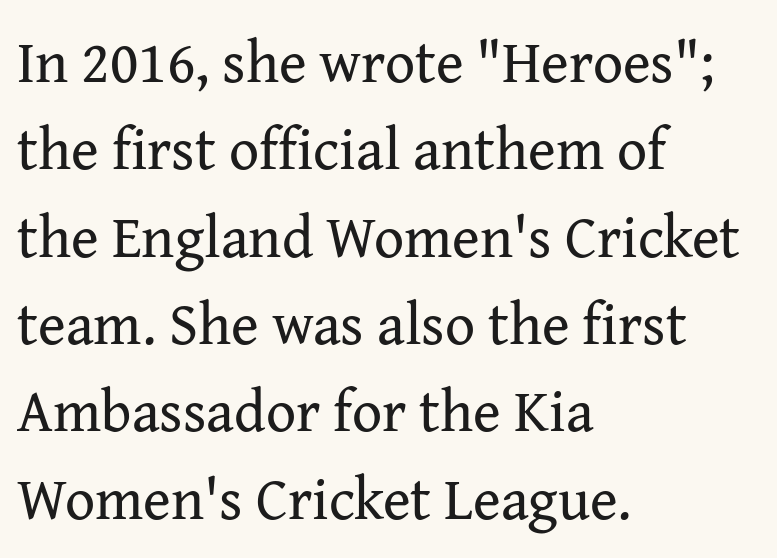
{"serif": "yes", "italic": "no", "bold": "no", "weight": "regular", "width": "normal", "stroke_contrast": "medium", "x_height": "medium", "monospaced": "no", "underline": "no", "align": "left", "line_spacing": "normal", "line_spacing_ratio": 1.48, "letter_spacing": "normal", "letter_spacing_em": 0.0, "glyph_px": 59}
